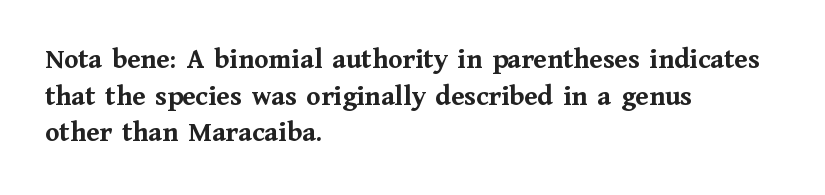
Q: Is the text bold? A: Yes.
Q: Is the text italic (slanted)? A: No, it is upright.
Q: Is the typeface a serif or a sans-serif typeface? A: Serif.
Q: Is the text underlined? A: No.
Q: How is the paragraph aligned? A: Left-aligned.
Q: Is the spacing between letters normal or unusually wide? A: Normal.
Q: Is the spacing between lines tight, normal or loose? A: Normal.
Q: Width (condensed, normal, or wide)? A: Normal.
Q: Stroke contrast? A: Medium.
Q: x-height? A: Medium.
Q: Monospaced? A: No.
